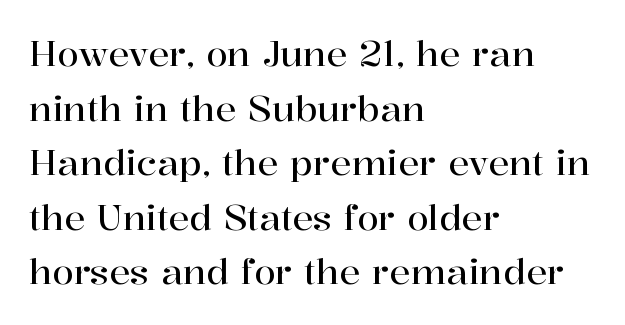
Underlining? Definitely not there. Each letter keeps its own natural width here, so spacing adapts to shape. Does the type have serifs? Yes, each stem ends in a small foot. Notice how descenders clear the ascenders below comfortably — that's standard leading. The letters sit at their default tracking, neither squeezed nor spread.
